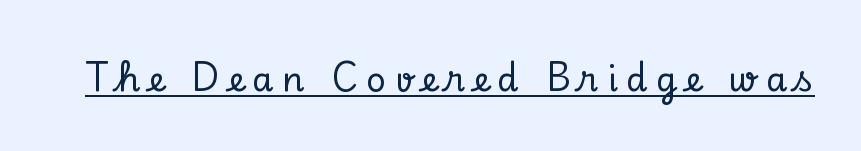
The image shows 34 px text type, upright; set unusually wide letter spacing (+0.25 em), underlined; low stroke contrast and a small x-height.
